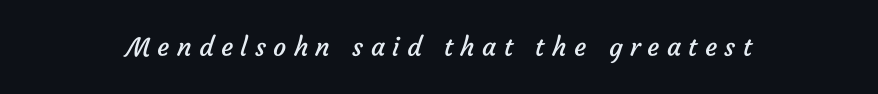
The image shows 26 px text type; set unusually wide letter spacing (+0.28 em), not underlined.
